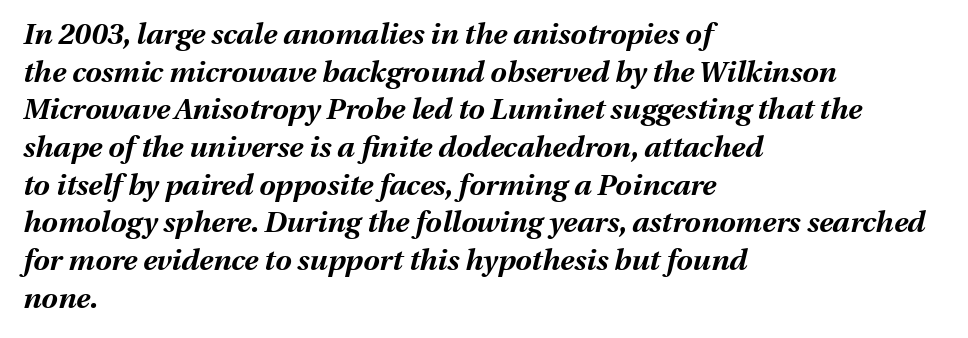
{"italic": "yes", "lean": "right", "slant_degrees": 13, "bold": "yes", "weight": "bold", "width": "normal", "stroke_contrast": "medium", "x_height": "medium", "monospaced": "no", "underline": "no", "align": "left", "line_spacing": "normal", "line_spacing_ratio": 1.3, "letter_spacing": "normal", "letter_spacing_em": 0.0, "glyph_px": 29}
